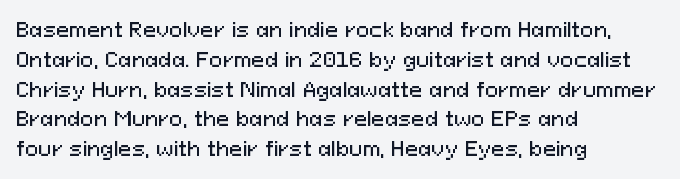
{"italic": "no", "underline": "no", "align": "left", "line_spacing": "normal", "line_spacing_ratio": 1.49, "letter_spacing": "normal", "letter_spacing_em": 0.0, "glyph_px": 20}
